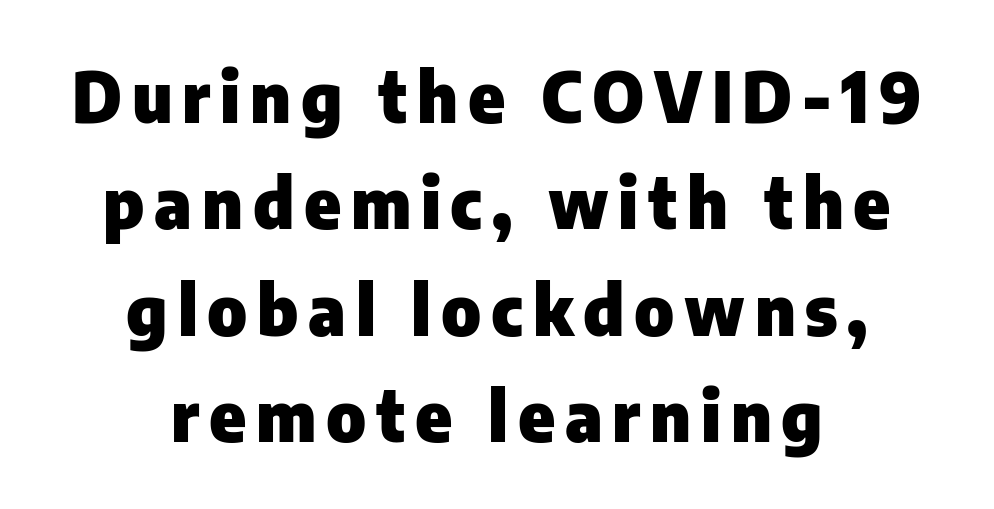
The lines sit at an ordinary, default distance from one another. The glyphs in this specimen are sans serif. The passage shown is typed in a proportional face where columns would drift. Words float on clear page, feet unadorned. Posture: upright roman.
